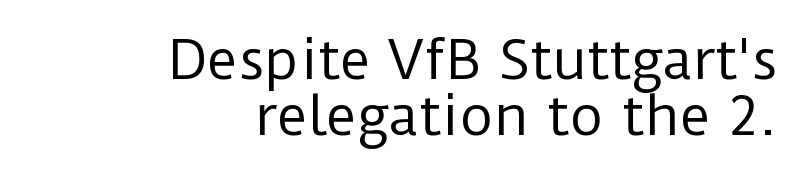
The image shows 53 px regular-weight sans-serif type, upright; set right-aligned, tight line spacing (1.05x), normal letter spacing, not underlined; low stroke contrast and a medium x-height.
